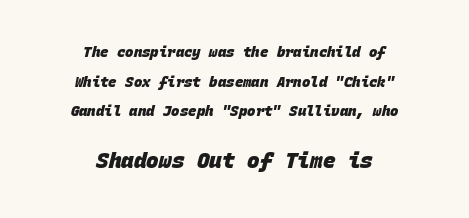
{"bold": "yes", "underline": "no", "align": "center", "line_spacing": "loose", "line_spacing_ratio": 2.11, "letter_spacing": "normal", "letter_spacing_em": 0.0, "larger_block": "second", "size_ratio": 1.5, "glyph_px": 21}
